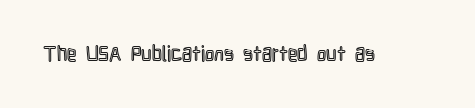
Q: Is the text italic (slanted)? A: No, it is upright.
Q: Is the text underlined? A: No.
Q: Is the spacing between letters normal or unusually wide? A: Normal.
